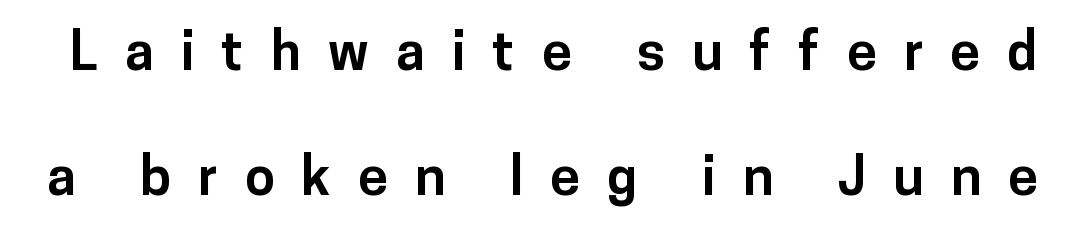
{"serif": "no", "italic": "no", "bold": "yes", "weight": "bold", "width": "normal", "stroke_contrast": "low", "x_height": "medium", "monospaced": "no", "underline": "no", "line_spacing": "loose", "line_spacing_ratio": 2.31, "letter_spacing": "wide", "letter_spacing_em": 0.5, "glyph_px": 54}
